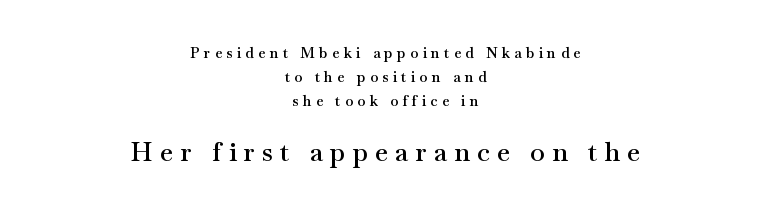
{"italic": "no", "bold": "semi", "underline": "no", "align": "center", "line_spacing": "normal", "line_spacing_ratio": 1.59, "letter_spacing": "wide", "letter_spacing_em": 0.28, "larger_block": "second", "size_ratio": 1.73, "glyph_px": 26}
